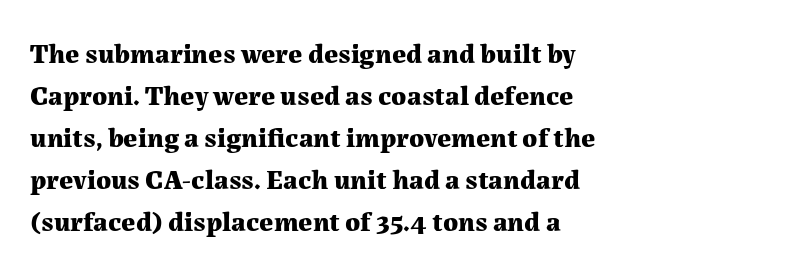
The image shows 28 px bold serif type, upright; set left-aligned, normal line spacing (1.5x), normal letter spacing, not underlined; medium stroke contrast and a medium x-height.
